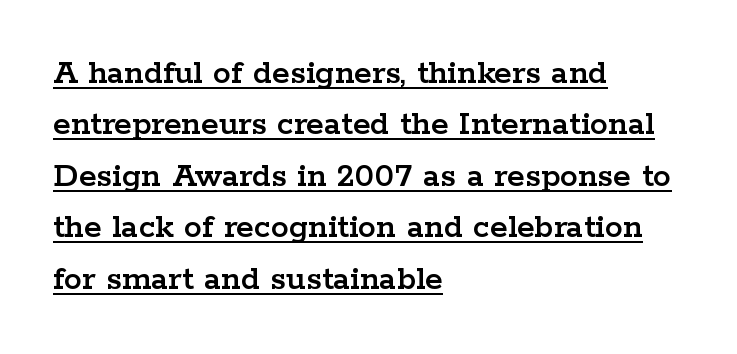
The image shows 36 px wide serif type, upright; set left-aligned, normal line spacing (1.43x), normal letter spacing, underlined; low stroke contrast and a medium x-height.
